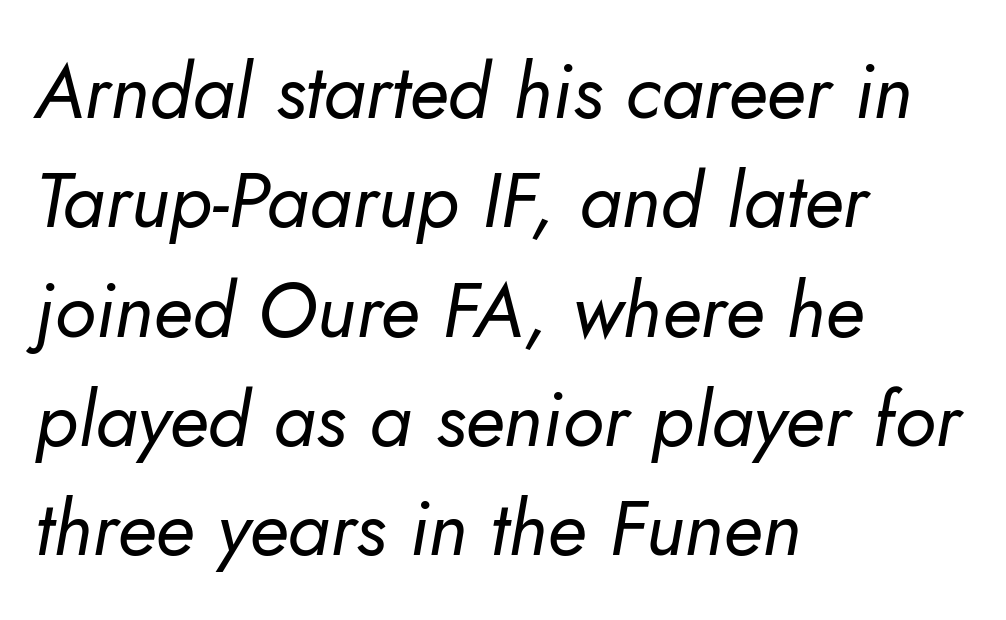
{"italic": "yes", "lean": "right", "slant_degrees": 10, "bold": "no", "weight": "regular", "width": "normal", "stroke_contrast": "low", "x_height": "small", "monospaced": "no", "underline": "no", "align": "left", "line_spacing": "normal", "line_spacing_ratio": 1.42, "letter_spacing": "normal", "letter_spacing_em": 0.0, "glyph_px": 77}
